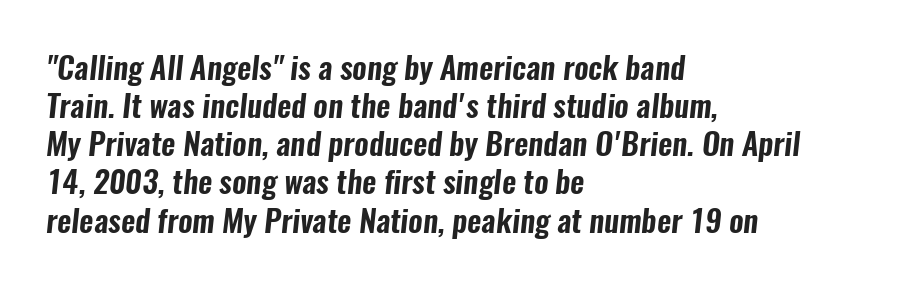
The face used here is proportionally spaced, like ordinary book or web type. Characters follow at the spacing the type designer built in. The space beneath each line is pristine and unruled. The passage shown is typeset with a sans-serif family. Teacher's note: observe the even left margin — that is flush-left alignment.
